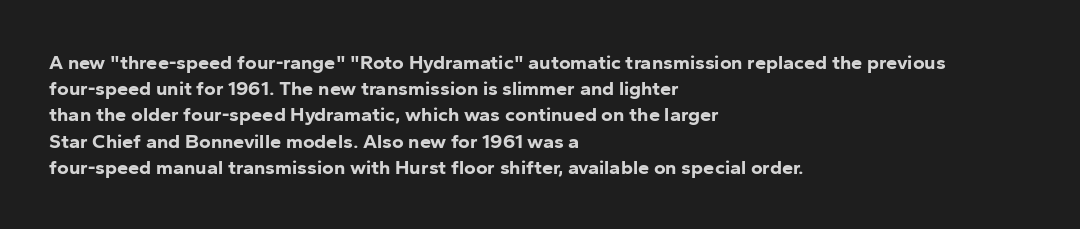
The image shows 20 px bold type, upright; set left-aligned, normal line spacing (1.31x), normal letter spacing, not underlined.
